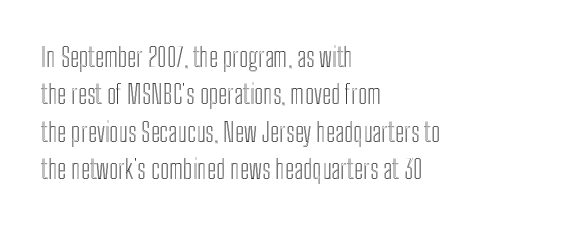
The image shows 26 px text type, upright; set left-aligned, normal line spacing (1.44x), normal letter spacing, not underlined.
